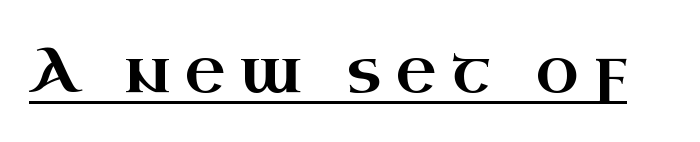
The image shows 63 px wide serif type, upright; set unusually wide letter spacing (+0.23 em), underlined; high stroke contrast and a small x-height.
